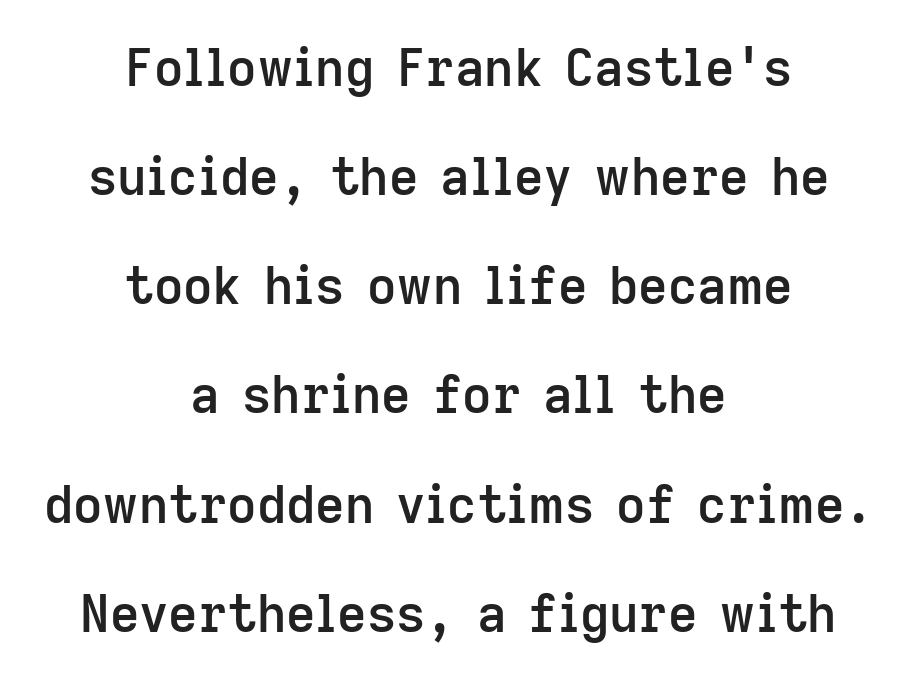
{"serif": "no", "italic": "no", "bold": "semi", "weight": "semibold", "width": "normal", "stroke_contrast": "low", "x_height": "medium", "monospaced": "no", "underline": "no", "align": "center", "line_spacing": "loose", "line_spacing_ratio": 2.14, "letter_spacing": "normal", "letter_spacing_em": 0.0, "glyph_px": 51}
